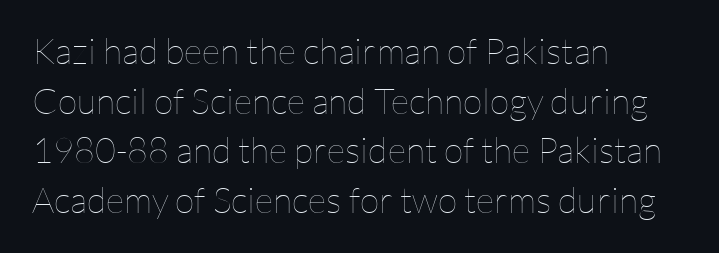
Every stem runs plumb, perpendicular to the baseline. The typeface has the unassuming heft of standard copy or less. The face used here is proportionally spaced, like ordinary book or web type. The glyphs are unaccompanied by any horizontal stroke below them. This sample uses plain, unmodified letter spacing. The designer left line spacing at the default.
